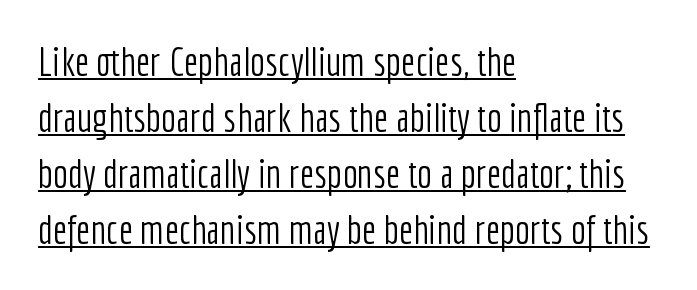
Q: Is the text bold? A: No.
Q: Is the text italic (slanted)? A: No, it is upright.
Q: Is the typeface a serif or a sans-serif typeface? A: Sans-serif.
Q: Is the text underlined? A: Yes.
Q: How is the paragraph aligned? A: Left-aligned.
Q: Is the spacing between letters normal or unusually wide? A: Normal.
Q: Is the spacing between lines tight, normal or loose? A: Normal.
Q: Width (condensed, normal, or wide)? A: Condensed.
Q: Stroke contrast? A: Low.
Q: x-height? A: Medium.
Q: Monospaced? A: No.
